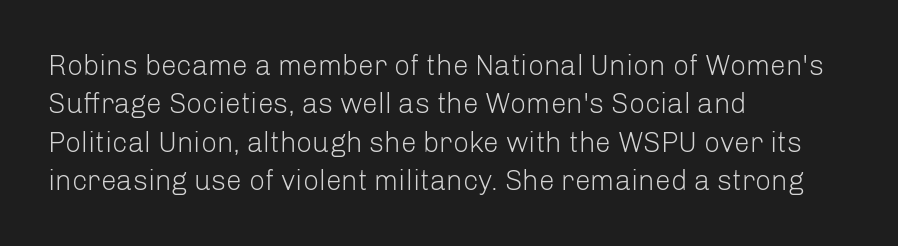
Q: Is the text bold? A: No.
Q: Is the text italic (slanted)? A: No, it is upright.
Q: Is the typeface a serif or a sans-serif typeface? A: Sans-serif.
Q: Is the text underlined? A: No.
Q: How is the paragraph aligned? A: Left-aligned.
Q: Is the spacing between letters normal or unusually wide? A: Normal.
Q: Is the spacing between lines tight, normal or loose? A: Normal.
Q: Width (condensed, normal, or wide)? A: Normal.
Q: Stroke contrast? A: Low.
Q: x-height? A: Medium.
Q: Monospaced? A: No.
